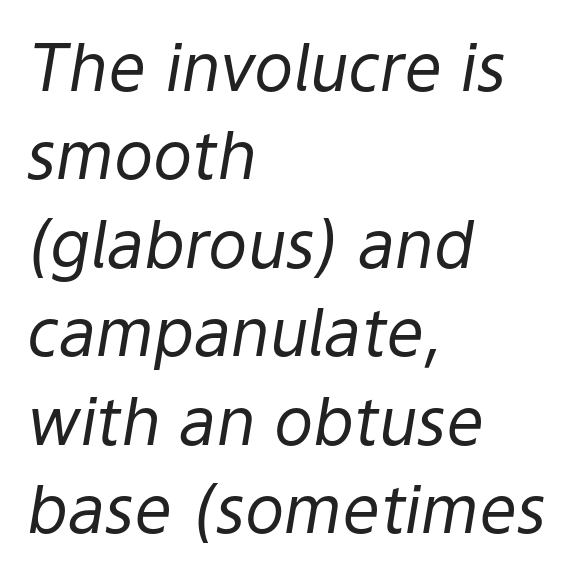
Spacing between characters is what you'd get straight out of the box. When letters slant like this, we call the style italic. Each letter keeps its own natural width here, so spacing adapts to shape. Each line starts at the same left margin while the right side varies.
